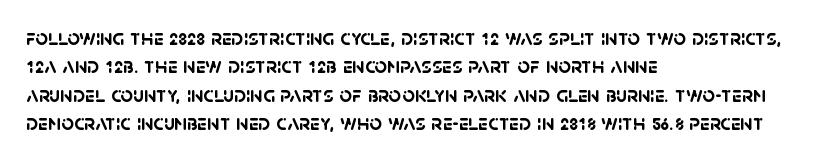
Q: Is the text bold? A: Yes.
Q: Is the text underlined? A: No.
Q: How is the paragraph aligned? A: Left-aligned.
Q: Is the spacing between letters normal or unusually wide? A: Normal.
Q: Is the spacing between lines tight, normal or loose? A: Normal.
